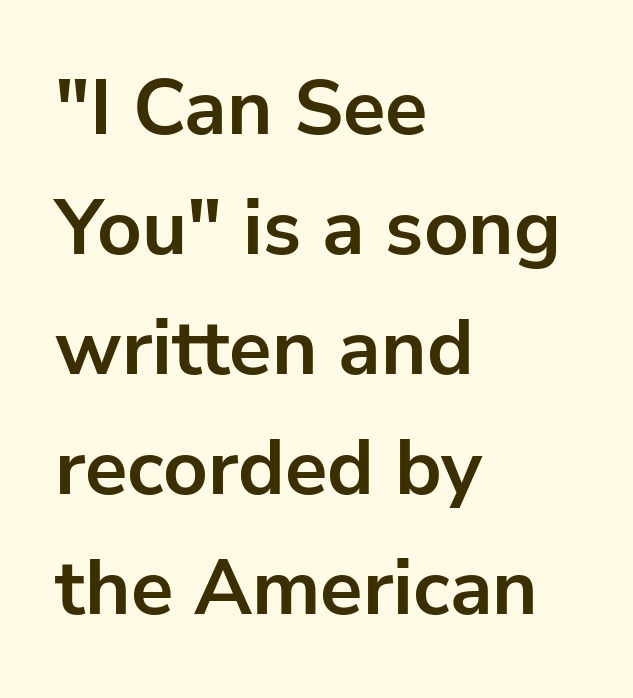
Q: Is the text bold? A: Yes.
Q: Is the text italic (slanted)? A: No, it is upright.
Q: Is the typeface a serif or a sans-serif typeface? A: Sans-serif.
Q: Is the text underlined? A: No.
Q: How is the paragraph aligned? A: Left-aligned.
Q: Is the spacing between letters normal or unusually wide? A: Normal.
Q: Is the spacing between lines tight, normal or loose? A: Normal.
Q: Width (condensed, normal, or wide)? A: Normal.
Q: Stroke contrast? A: Low.
Q: x-height? A: Medium.
Q: Monospaced? A: No.
